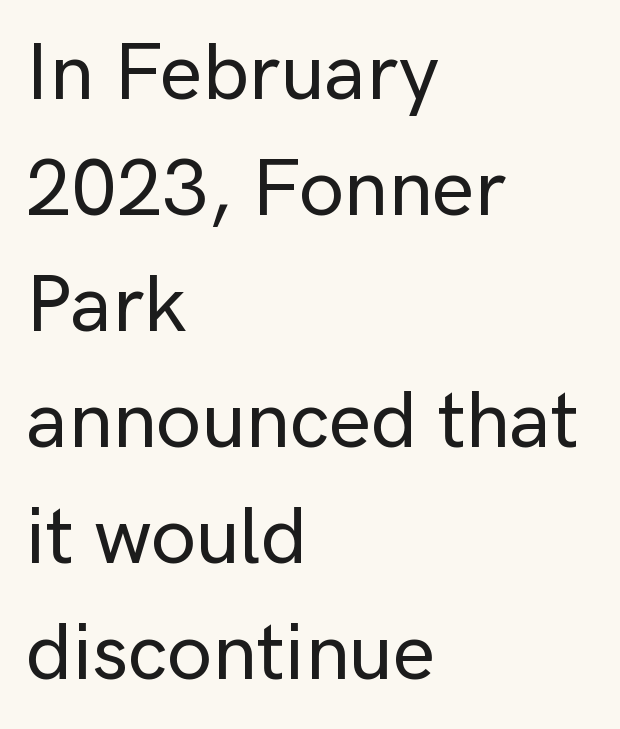
Q: Is the text italic (slanted)? A: No, it is upright.
Q: Is the typeface a serif or a sans-serif typeface? A: Sans-serif.
Q: Is the text underlined? A: No.
Q: How is the paragraph aligned? A: Left-aligned.
Q: Is the spacing between letters normal or unusually wide? A: Normal.
Q: Is the spacing between lines tight, normal or loose? A: Normal.
Q: Width (condensed, normal, or wide)? A: Normal.
Q: Stroke contrast? A: Low.
Q: x-height? A: Medium.
Q: Monospaced? A: No.
